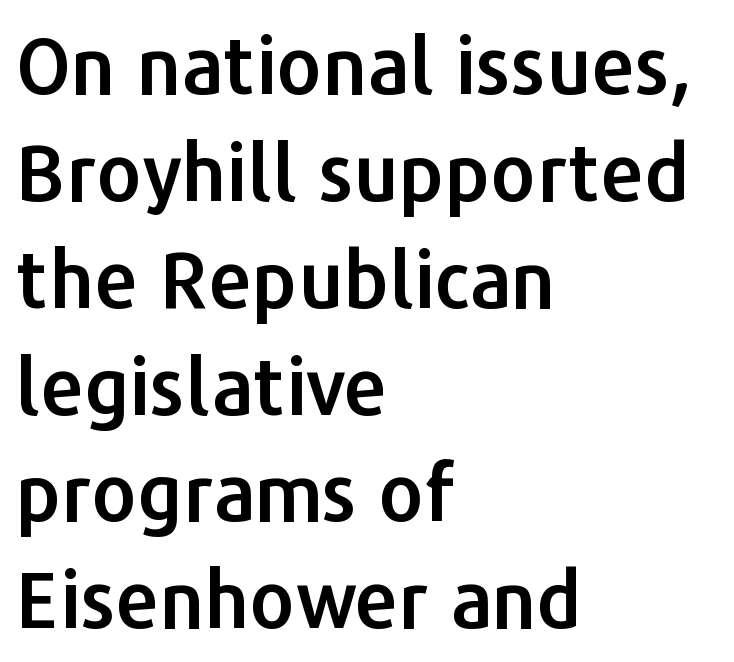
Regular leading. Does the type have serifs? No, each stem ends abruptly. Short note: letters normally spaced. Looks like regular typesetting: each glyph gets only the width it needs.
